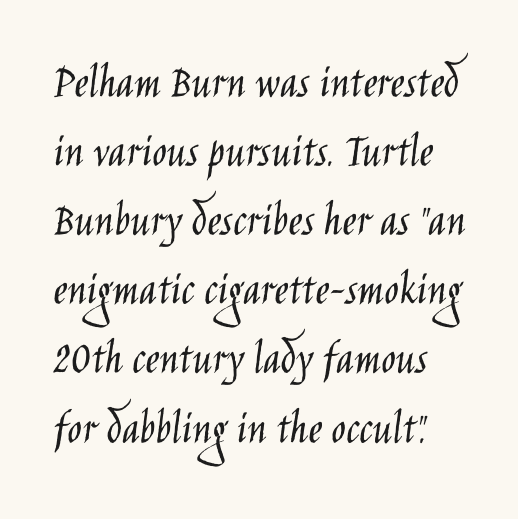
The image shows 48 px light, condensed sans-serif type; set normal line spacing (1.44x), normal letter spacing, not underlined; low stroke contrast and a large x-height.
